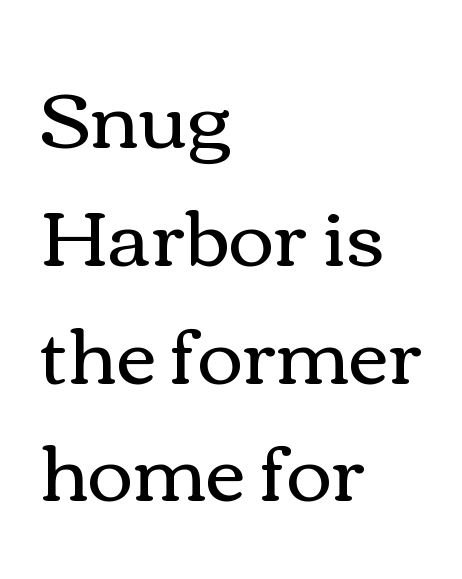
{"italic": "no", "bold": "no", "weight": "regular", "width": "wide", "stroke_contrast": "medium", "x_height": "medium", "monospaced": "no", "underline": "no", "align": "left", "line_spacing": "normal", "line_spacing_ratio": 1.51, "letter_spacing": "normal", "letter_spacing_em": 0.0, "glyph_px": 78}
